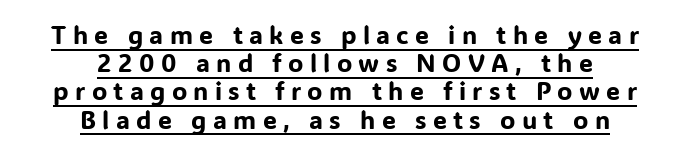
The paragraph has two soft edges and a firm central axis. What's the leading like? Squeezed, with rows nearly overlapping. The typography opts for an upright posture over an oblique one. Glance below the letters and you will spot a drawn line. A typesetter would call this heavily tracked-out type.
